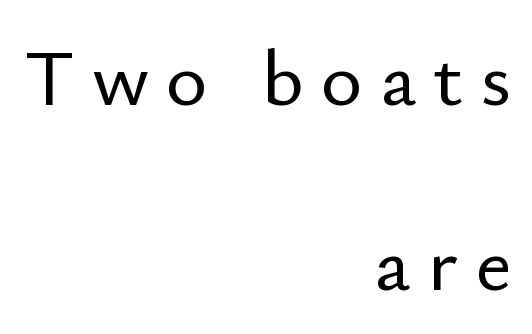
Check under the words: just untouched page. In terms of letterspacing, this is a distinctly airy, spread setting. Ordinary non-slanted type is in use. Regarding serifs, this sample does without them.
